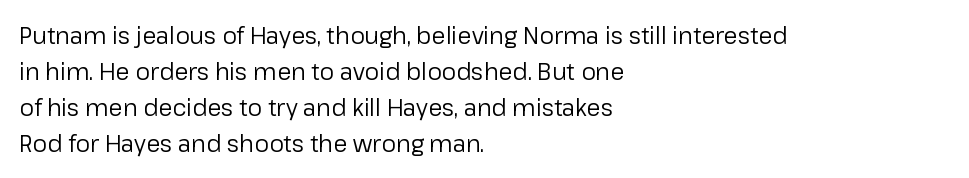
{"italic": "no", "bold": "no", "underline": "no", "align": "left", "line_spacing": "normal", "line_spacing_ratio": 1.56, "letter_spacing": "normal", "letter_spacing_em": 0.0, "glyph_px": 23}
